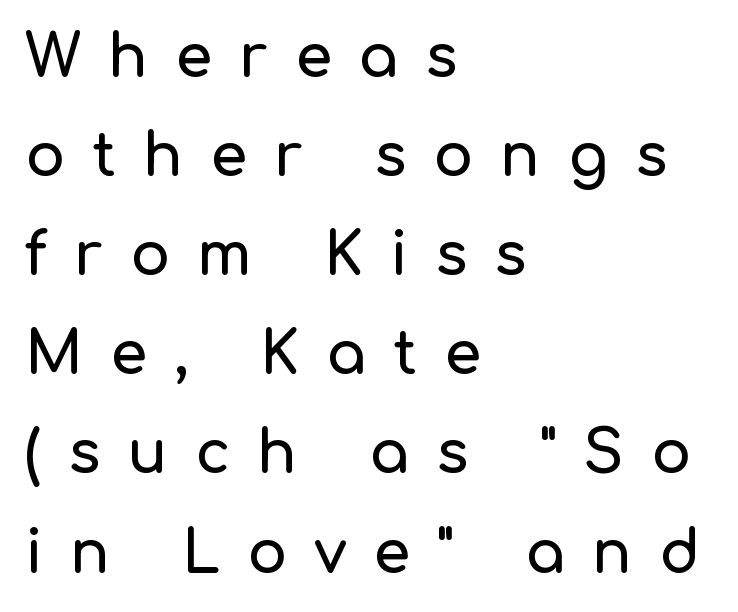
What kind of face is this? One without serifs — a sans. A typesetter would call this leading conventional body-copy spacing. Think of a printed novel: that variable character pitch is what you see here. Inter-character spacing is expanded well beyond the font's built-in metrics. Layout note: lines flush left.
